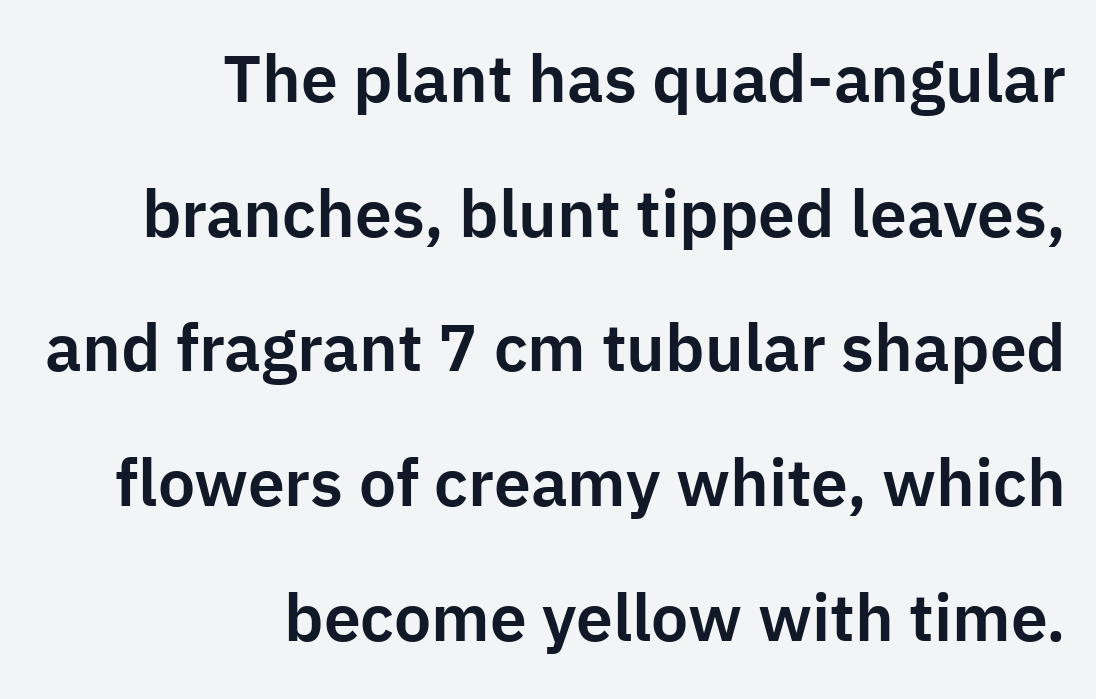
The image shows 66 px sans-serif type, upright; set right-aligned, loose line spacing (2.04x), normal letter spacing, not underlined; low stroke contrast and a medium x-height.
